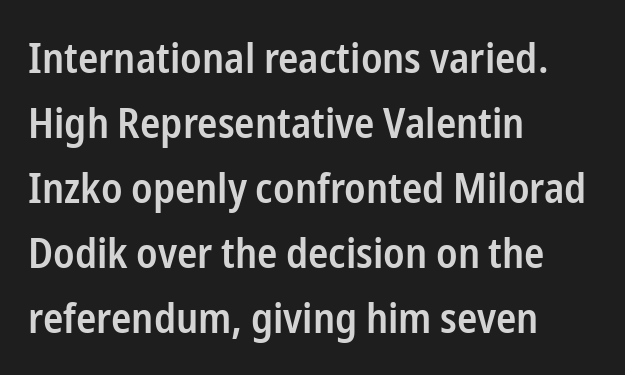
One-word summary of the alignment: left. Evenly set lines give the paragraph a standard silhouette. The type is set solid horizontally, with unmodified tracking. Each letter keeps its own natural width here, so spacing adapts to shape. Compared with an ordinary text face, these strokes are moderately heavier — a semibold.
